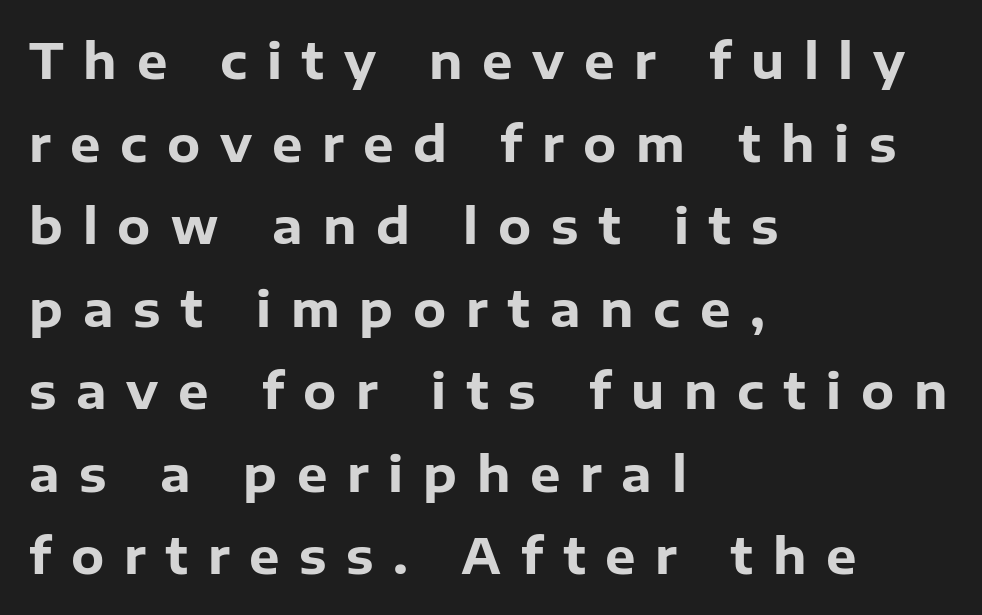
Unlike a traditional serif, this face leaves its strokes unadorned. Students, this is bold: see how much ink each stroke carries. The rag falls on the right side of this text block. Underline: absent.
